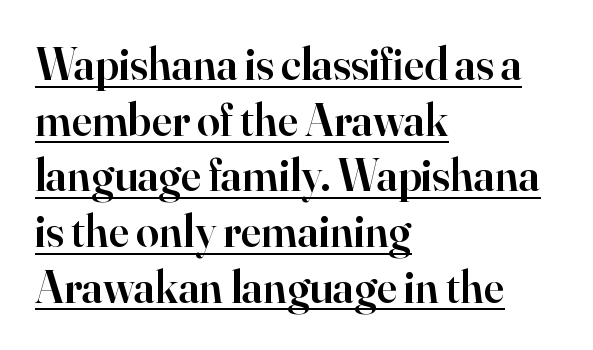
The passage shown is semibold, sitting just below true bold. Each line starts at the same left margin while the right side varies. Looks like regular typesetting: each glyph gets only the width it needs. Characters follow at the spacing the type designer built in.
